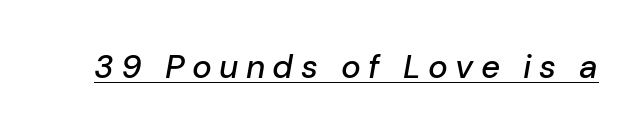
{"italic": "yes", "lean": "right", "slant_degrees": 10, "width": "normal", "stroke_contrast": "low", "x_height": "medium", "monospaced": "no", "underline": "yes", "letter_spacing": "wide", "letter_spacing_em": 0.22, "glyph_px": 33}
